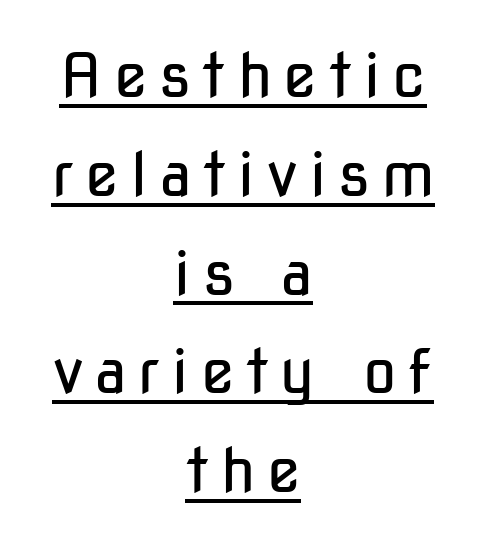
{"serif": "no", "italic": "no", "bold": "no", "weight": "regular", "width": "condensed", "stroke_contrast": "low", "x_height": "medium", "monospaced": "no", "underline": "yes", "align": "center", "line_spacing": "normal", "line_spacing_ratio": 1.62, "glyph_px": 61}
